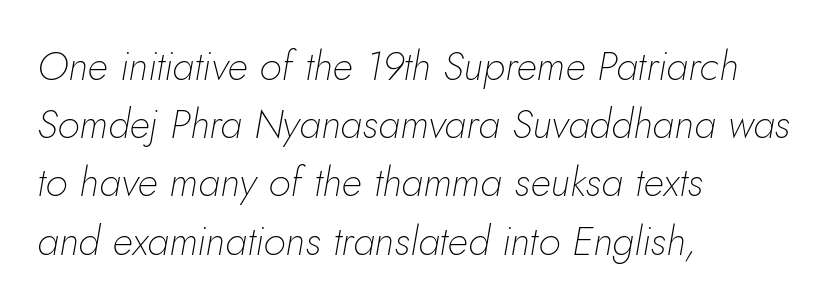
The glyphs are unaccompanied by any horizontal stroke below them. Slanted lettering throughout. Leftover space on each line is placed entirely after the last word. Honestly, the row spacing looks completely unremarkable. The face used here is proportionally spaced, like ordinary book or web type.
